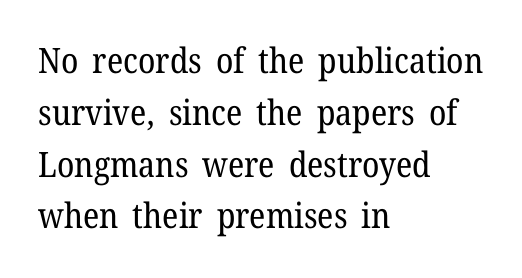
The image shows 35 px regular-weight serif type, upright; set left-aligned, normal line spacing (1.48x), normal letter spacing, not underlined; low stroke contrast and a medium x-height.
